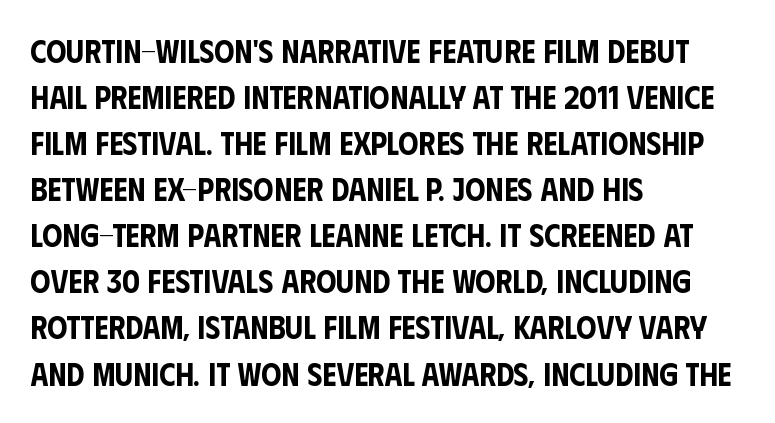
Notice how the stems are strictly vertical — no italics here. Honestly, the letter spacing is just normal — you wouldn't notice it. Unmarked baselines from the first word to the last. Looks like regular typesetting: each glyph gets only the width it needs. Short and long lines alike share a common starting point at left.
